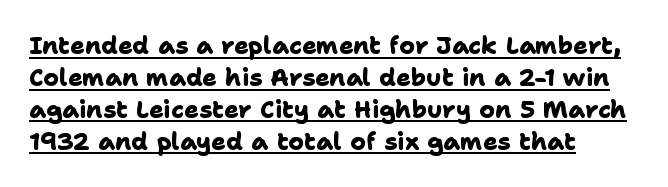
The image shows 24 px bold type; set left-aligned, normal line spacing (1.33x), normal letter spacing, underlined.
